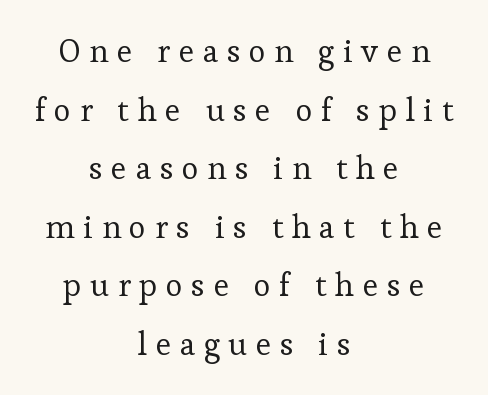
The image shows 32 px regular-weight serif type, upright; set centered, line spacing 1.83x, unusually wide letter spacing (+0.27 em), not underlined; low stroke contrast and a medium x-height.
